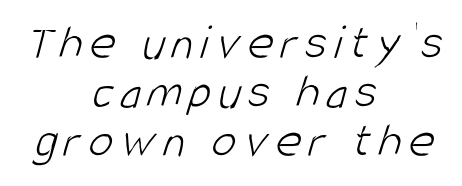
These glyphs show unthickened strokes, regular width or finer. The strip under each line holds only bare page. Every row of glyphs is offset so its center matches the block's center. Quick note: interline space is minimal. Grotesque or geometric, the face here clearly has no serifs. Proportional: the letters do not fall into vertical columns.
